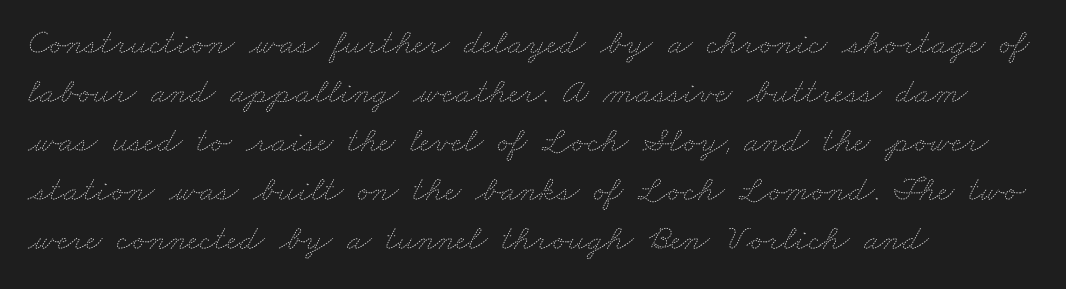
Q: Is the text bold? A: No.
Q: Is the text underlined? A: No.
Q: How is the paragraph aligned? A: Left-aligned.
Q: Is the spacing between letters normal or unusually wide? A: Normal.
Q: Is the spacing between lines tight, normal or loose? A: Normal.
Q: Width (condensed, normal, or wide)? A: Wide.
Q: Stroke contrast? A: Medium.
Q: x-height? A: Small.
Q: Monospaced? A: No.
